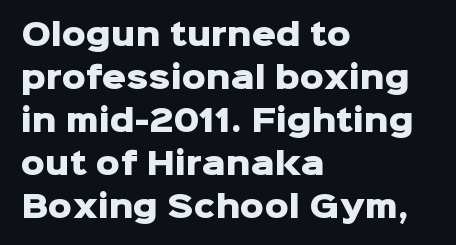
{"serif": "no", "italic": "no", "bold": "yes", "weight": "heavy", "width": "normal", "stroke_contrast": "low", "x_height": "medium", "monospaced": "no", "underline": "no", "align": "left", "line_spacing": "normal", "line_spacing_ratio": 1.43, "letter_spacing": "normal", "letter_spacing_em": 0.0, "glyph_px": 30}
